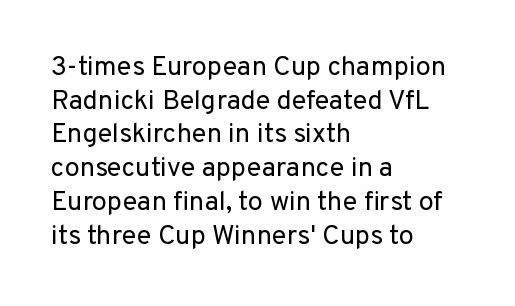
Whoever set this chose a conventional vertical rhythm. Each stroke keeps to a modest, everyday thickness or less. Is there any slant? The stems are plumb. Any mark beneath the type? The region is blank. Horizontal alignment here is leftward, the default for most running prose.
